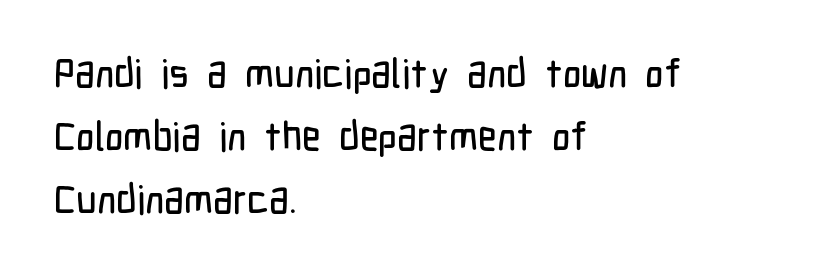
Observe the absence of serifs on each vertical stroke in this sample. Posture: vertical. Is this a fixed-width face? No — the glyphs have proportional, varying widths. Caption: multi-line text, flush left, ragged right. How are the letters spaced? Ordinarily, with no added tracking. Does the leading feel generous? No, just average.
